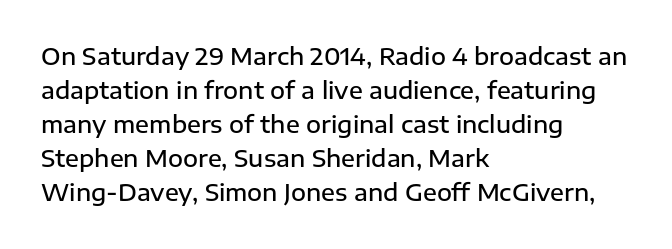
Q: Is the text bold? A: Semi-bold.
Q: Is the text italic (slanted)? A: No, it is upright.
Q: Is the text underlined? A: No.
Q: How is the paragraph aligned? A: Left-aligned.
Q: Is the spacing between letters normal or unusually wide? A: Normal.
Q: Is the spacing between lines tight, normal or loose? A: Normal.
